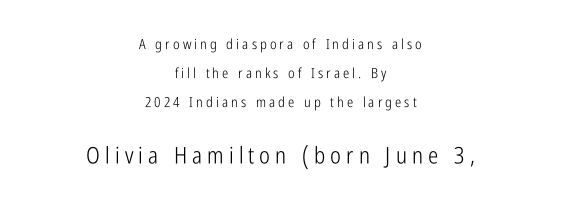
The image shows 23 px text type, upright; set centered, loose line spacing (2.06x), unusually wide letter spacing (+0.22 em), not underlined; the second (bottom) block is 1.64x larger.
